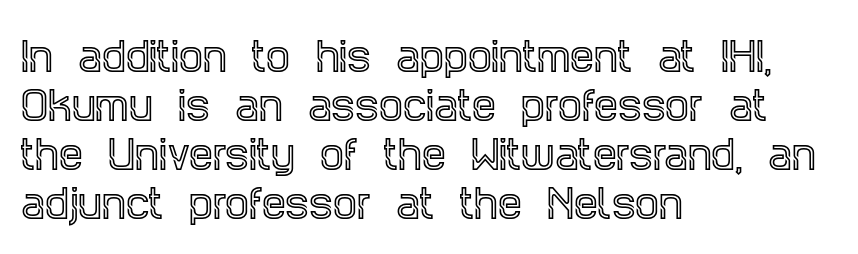
The passage shown is not underscored anywhere. This is roman type, the default non-slanted kind. Examine the stroke ends and you'll spot serifs. If you drew a ruler down the left edge, every line would touch it. Default kerning and tracking; the words read as compact shapes.
